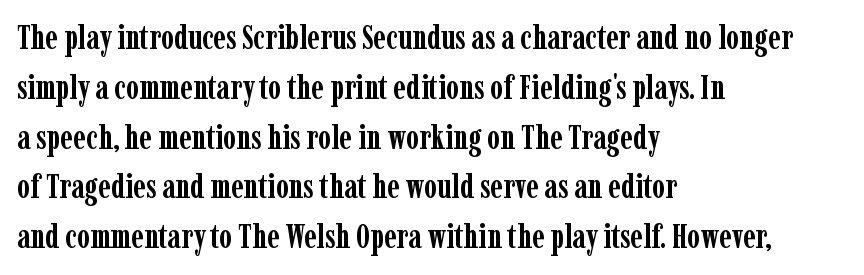
Q: Is the text bold? A: Yes.
Q: Is the text italic (slanted)? A: No, it is upright.
Q: Is the typeface a serif or a sans-serif typeface? A: Serif.
Q: Is the text underlined? A: No.
Q: How is the paragraph aligned? A: Left-aligned.
Q: Is the spacing between letters normal or unusually wide? A: Normal.
Q: Is the spacing between lines tight, normal or loose? A: Normal.
Q: Width (condensed, normal, or wide)? A: Condensed.
Q: Stroke contrast? A: Low.
Q: x-height? A: Medium.
Q: Monospaced? A: No.
